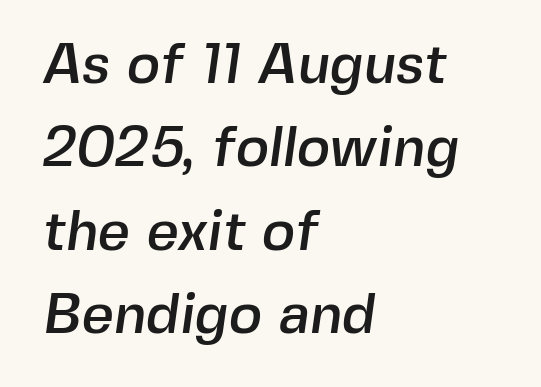
The image shows 56 px sans-serif type; set left-aligned, normal line spacing (1.49x), normal letter spacing, not underlined; a medium x-height.
